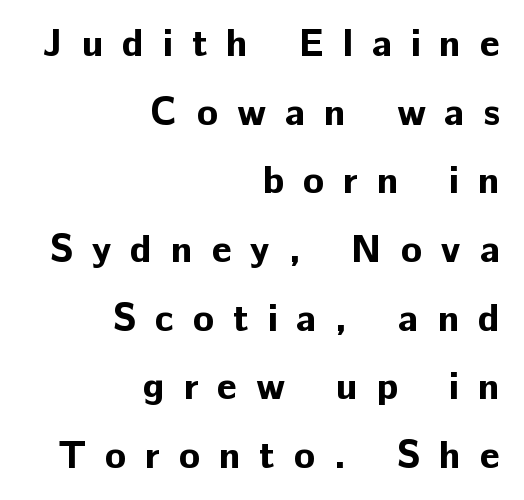
Q: Is the text bold? A: Yes.
Q: Is the text italic (slanted)? A: No, it is upright.
Q: Is the typeface a serif or a sans-serif typeface? A: Sans-serif.
Q: Is the text underlined? A: No.
Q: How is the paragraph aligned? A: Right-aligned.
Q: Is the spacing between letters normal or unusually wide? A: Unusually wide.
Q: Width (condensed, normal, or wide)? A: Normal.
Q: Stroke contrast? A: Low.
Q: x-height? A: Medium.
Q: Monospaced? A: No.
